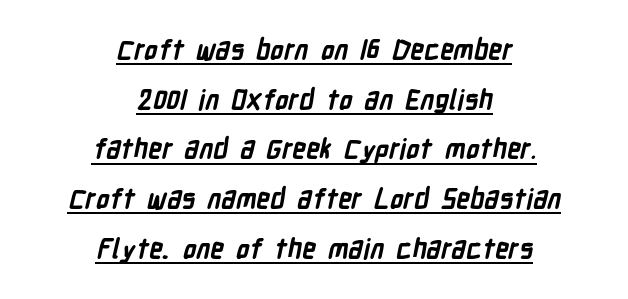
On the weight axis this lands at bold, roughly 700. Compared with a flush-left layout, this one balances lines on the center instead. The gaps between neighbouring characters are ordinary and unremarkable. The sample's only ornament is a line tracing under the words.
